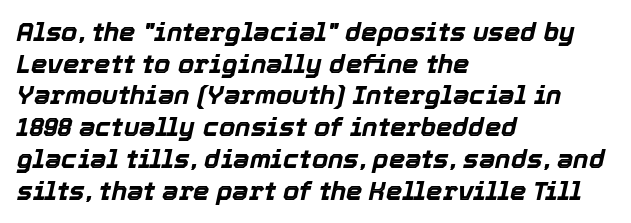
{"italic": "yes", "lean": "right", "slant_degrees": 12, "bold": "yes", "underline": "no", "align": "left", "line_spacing_ratio": 1.22, "letter_spacing": "normal", "letter_spacing_em": 0.0, "glyph_px": 26}
